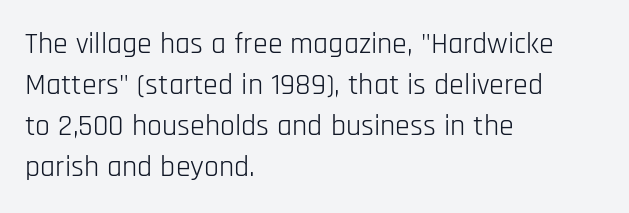
{"serif": "no", "italic": "no", "bold": "no", "weight": "light", "width": "condensed", "stroke_contrast": "low", "x_height": "large", "monospaced": "no", "underline": "no", "align": "left", "line_spacing": "normal", "line_spacing_ratio": 1.37, "letter_spacing": "normal", "letter_spacing_em": 0.0, "glyph_px": 30}
